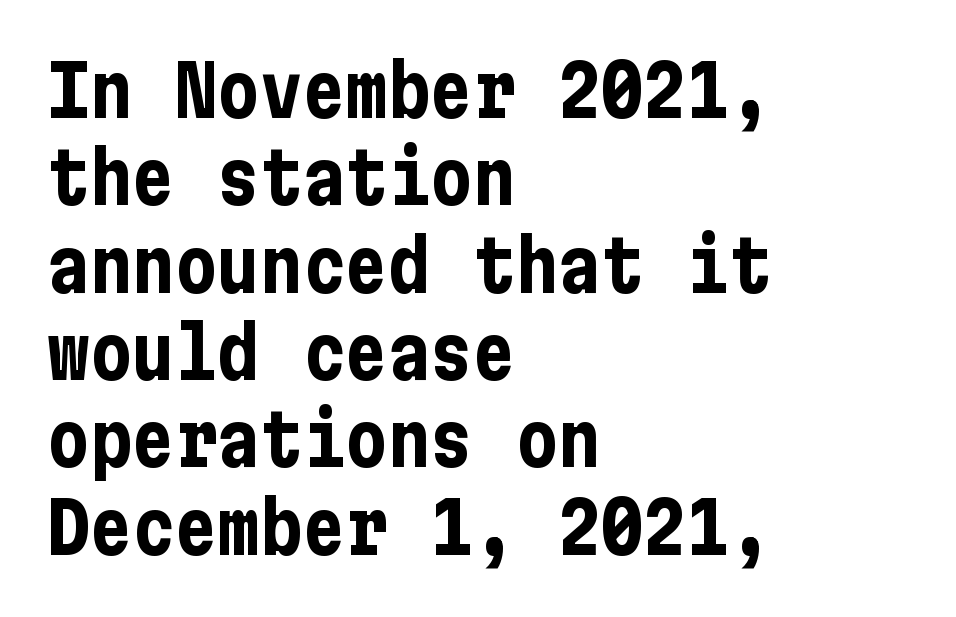
Q: Is the text bold? A: Yes.
Q: Is the text italic (slanted)? A: No, it is upright.
Q: Is the typeface a serif or a sans-serif typeface? A: Sans-serif.
Q: Is the text underlined? A: No.
Q: How is the paragraph aligned? A: Left-aligned.
Q: Is the spacing between letters normal or unusually wide? A: Normal.
Q: Width (condensed, normal, or wide)? A: Condensed.
Q: Stroke contrast? A: Low.
Q: x-height? A: Medium.
